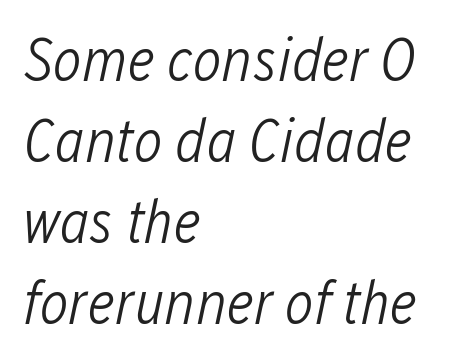
Q: Is the text bold? A: No.
Q: Is the text italic (slanted)? A: Yes, it leans right by about 12 degrees.
Q: Is the text underlined? A: No.
Q: How is the paragraph aligned? A: Left-aligned.
Q: Is the spacing between letters normal or unusually wide? A: Normal.
Q: Is the spacing between lines tight, normal or loose? A: Normal.
Q: Width (condensed, normal, or wide)? A: Condensed.
Q: Stroke contrast? A: Low.
Q: x-height? A: Medium.
Q: Monospaced? A: No.
